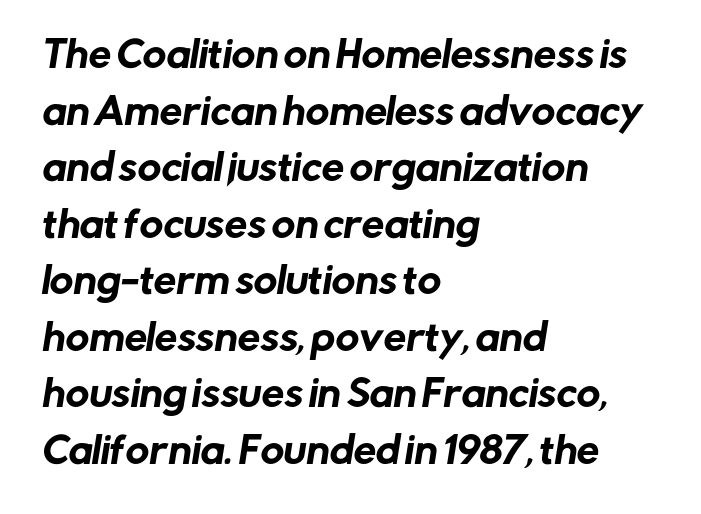
{"serif": "no", "width": "normal", "stroke_contrast": "low", "x_height": "medium", "monospaced": "no", "underline": "no", "align": "left", "line_spacing": "normal", "line_spacing_ratio": 1.57, "letter_spacing": "normal", "letter_spacing_em": 0.0, "glyph_px": 36}
